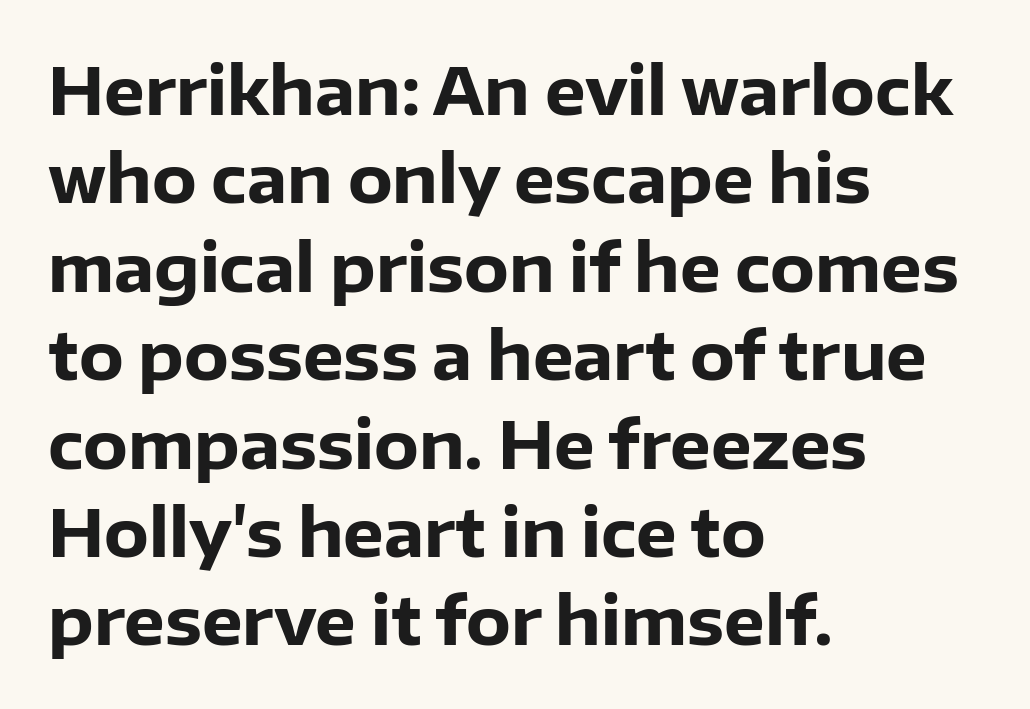
Q: Is the text bold? A: Yes.
Q: Is the text italic (slanted)? A: No, it is upright.
Q: Is the typeface a serif or a sans-serif typeface? A: Sans-serif.
Q: Is the text underlined? A: No.
Q: How is the paragraph aligned? A: Left-aligned.
Q: Is the spacing between letters normal or unusually wide? A: Normal.
Q: Is the spacing between lines tight, normal or loose? A: Normal.
Q: Width (condensed, normal, or wide)? A: Normal.
Q: Stroke contrast? A: Low.
Q: x-height? A: Medium.
Q: Monospaced? A: No.
